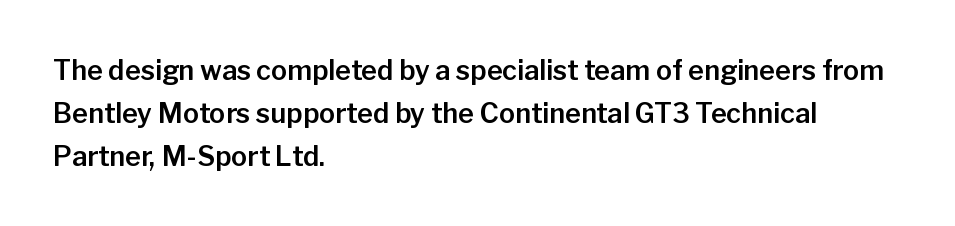
Notice how descenders clear the ascenders below comfortably — that's standard leading. Rendered with straight, roman letterforms. These lines keep a tight, regular rhythm from letter to letter. Only glyphs here, with clear space below each row. Line beginnings align vertically; line endings do not.
